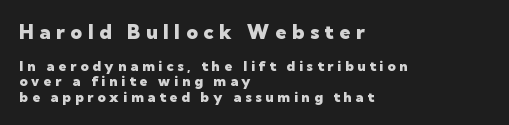
Q: Is the text bold? A: Yes.
Q: Is the text italic (slanted)? A: No, it is upright.
Q: Is the text underlined? A: No.
Q: How is the paragraph aligned? A: Left-aligned.
Q: Is the spacing between letters normal or unusually wide? A: Unusually wide.
Q: Is the spacing between lines tight, normal or loose? A: Tight.
Q: Which block of text is set in a larger size, the first (top) or the second (bottom)? A: The first (top) one.
